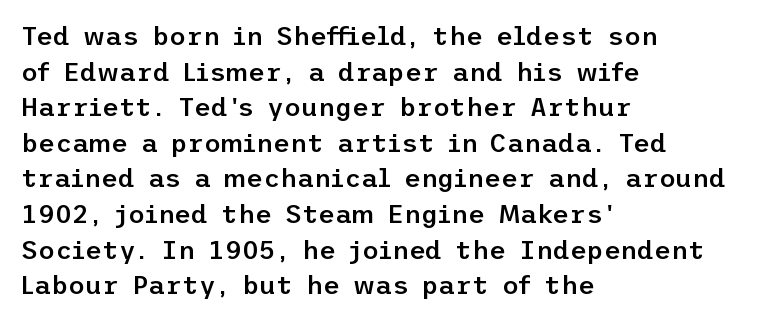
The image shows 26 px text type, upright; set left-aligned, normal line spacing (1.37x), normal letter spacing, not underlined.
